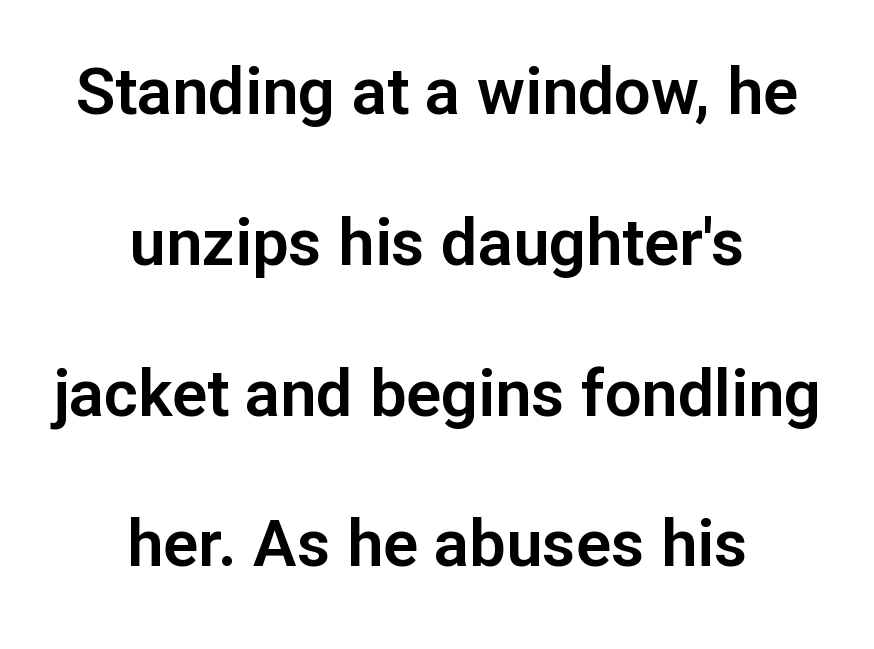
Q: Is the text italic (slanted)? A: No, it is upright.
Q: Is the typeface a serif or a sans-serif typeface? A: Sans-serif.
Q: Is the text underlined? A: No.
Q: How is the paragraph aligned? A: Centered.
Q: Is the spacing between letters normal or unusually wide? A: Normal.
Q: Is the spacing between lines tight, normal or loose? A: Loose.
Q: Width (condensed, normal, or wide)? A: Normal.
Q: Stroke contrast? A: Low.
Q: x-height? A: Medium.
Q: Monospaced? A: No.
